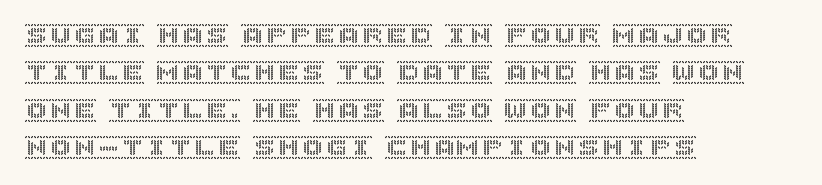
{"italic": "no", "underline": "no", "align": "left", "line_spacing": "normal", "line_spacing_ratio": 1.56, "letter_spacing": "normal", "letter_spacing_em": 0.0, "glyph_px": 24}
